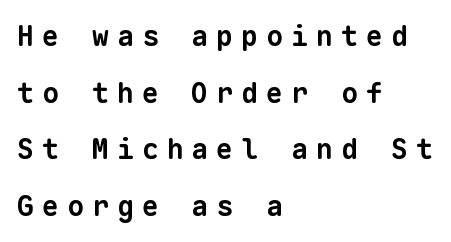
Check under the words: just untouched page. Each word looks stretched out because of the extra space between its letters. Look at the stroke-to-counter ratio: heavy, a bold. Typographically, this falls in the sans-serif category. The setting favours the left margin, as ordinary paragraphs usually do. Rows of type keep a wide berth in the vertical direction.
